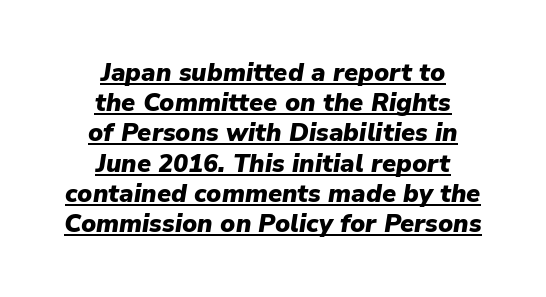
The image shows 25 px bold type, italic (leaning right); set centered, line spacing 1.21x, normal letter spacing, underlined.
